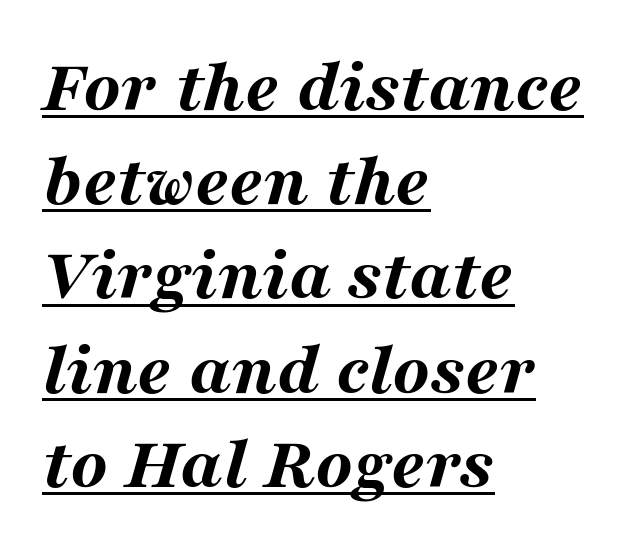
Horizontal alignment here is leftward, the default for most running prose. The rendered words wear a rule along their underside. This is heavy type, rendered in bold. A typesetter would call this zero additional tracking. A typesetter would call this proportional, since set widths differ per character.
